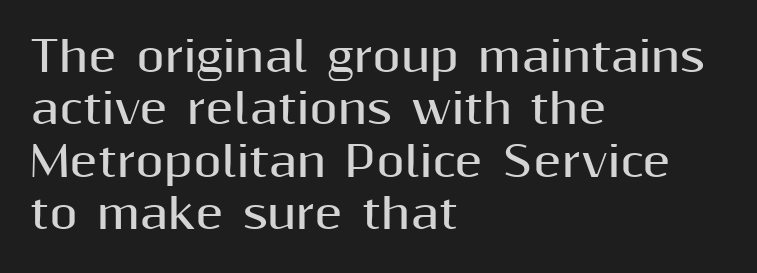
The vertical gap from one line to the next is medium. As a designer I'd log this as weight 700, bold. The space beneath each line is pristine and unruled. Horizontally, the lines are justified to the leading edge only. Honestly, the letter spacing is just normal — you wouldn't notice it. You can tell it's not italic because the verticals are truly vertical.
